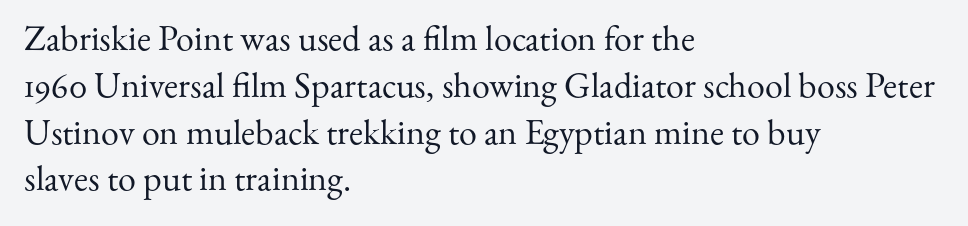
{"serif": "yes", "italic": "no", "bold": "no", "weight": "regular", "width": "normal", "stroke_contrast": "medium", "x_height": "small", "monospaced": "no", "underline": "no", "align": "left", "line_spacing": "normal", "line_spacing_ratio": 1.3, "letter_spacing": "normal", "letter_spacing_em": 0.0, "glyph_px": 36}
